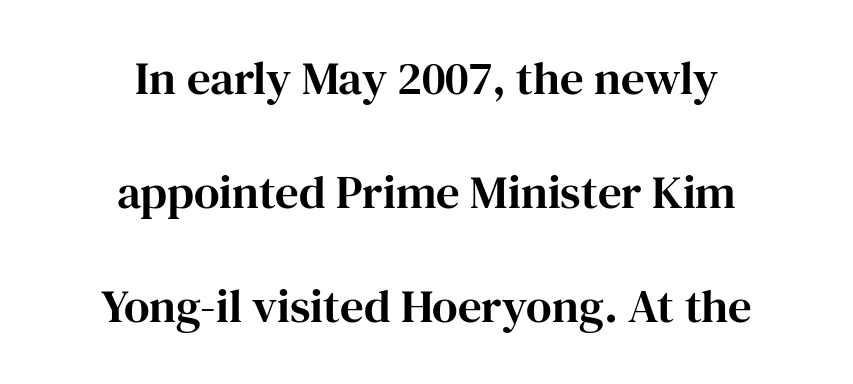
The text was rendered using a seriffed face with decorative stroke endings. Honestly, the rows look like they've been pulled way apart. Default kerning and tracking; the words read as compact shapes. Italic: no, the glyphs are upright roman. Horizontal alignment here is central, giving a formal, balanced look. Looks like regular typesetting: each glyph gets only the width it needs.
